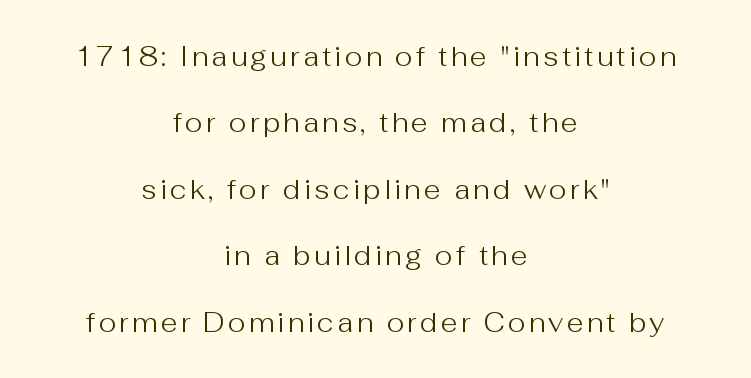
Q: Is the text bold? A: No.
Q: Is the text italic (slanted)? A: No, it is upright.
Q: Is the text underlined? A: No.
Q: How is the paragraph aligned? A: Centered.
Q: Is the spacing between lines tight, normal or loose? A: Loose.
